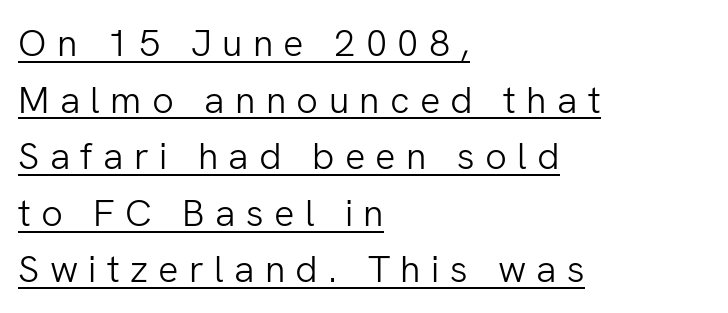
{"serif": "no", "italic": "no", "bold": "no", "weight": "light", "width": "normal", "stroke_contrast": "low", "x_height": "medium", "monospaced": "no", "underline": "yes", "align": "left", "line_spacing": "normal", "line_spacing_ratio": 1.49, "letter_spacing": "wide", "letter_spacing_em": 0.27, "glyph_px": 38}
